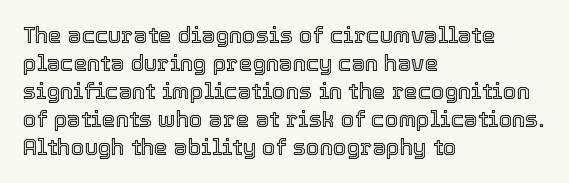
Q: Is the text italic (slanted)? A: No, it is upright.
Q: Is the text underlined? A: No.
Q: How is the paragraph aligned? A: Left-aligned.
Q: Is the spacing between letters normal or unusually wide? A: Normal.
Q: Is the spacing between lines tight, normal or loose? A: Normal.
